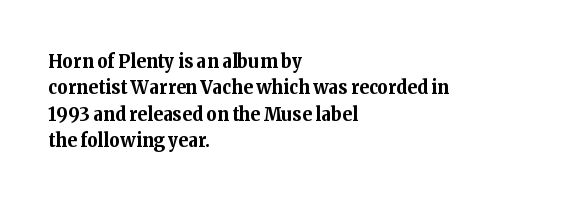
No extra tracking has been applied to these lines. The font is running at its bold setting. Students, observe: this is what conventionally led text looks like. Ascenders rise straight up at ninety degrees.
